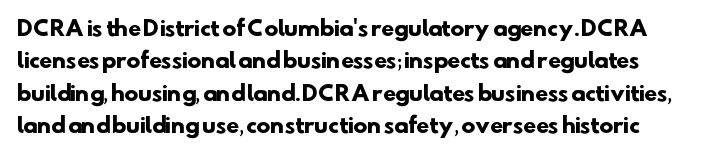
The image shows 21 px bold type; set normal line spacing (1.54x), normal letter spacing, not underlined.
